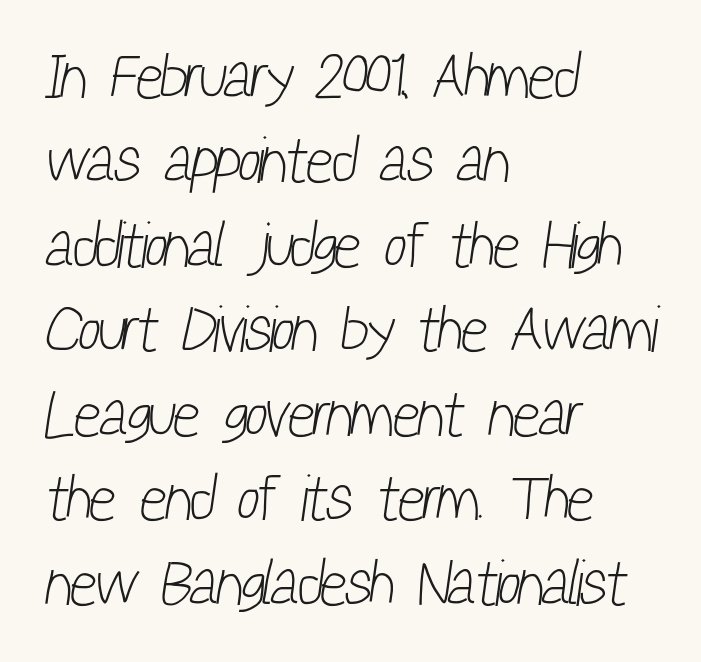
{"serif": "no", "bold": "no", "weight": "light", "width": "condensed", "stroke_contrast": "low", "x_height": "medium", "monospaced": "no", "underline": "no", "align": "left", "line_spacing": "normal", "line_spacing_ratio": 1.32, "letter_spacing": "normal", "letter_spacing_em": 0.0, "glyph_px": 64}
